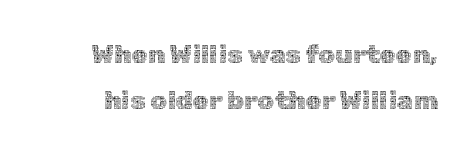
Nope, not italic — everything's standing straight. The font sits on the lighter half of the weight spectrum, regular included. There is no visible air inserted between adjacent glyphs. Quick note: underline off.
